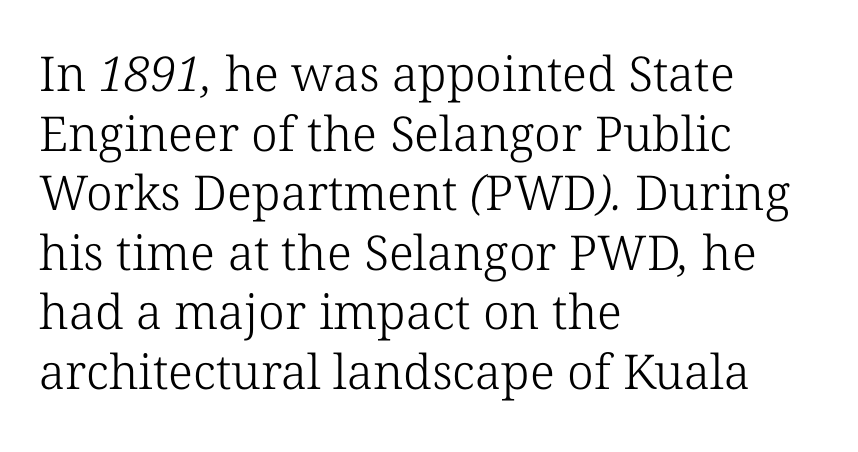
The area under the type is left untouched. This sample uses plain, unmodified letter spacing. Think standard paragraph weight, or any step lighter than that. Think of a printed novel: that variable character pitch is what you see here. Line starts are locked; line ends wander.
